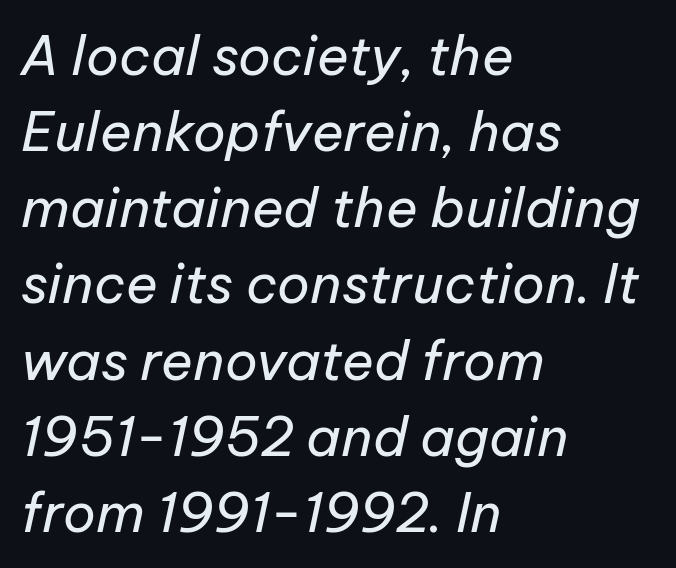
Posture: slanted. A typesetter would call this proportional, since set widths differ per character. No extra ink here — the face is not bold. Baseline-to-baseline distance is the conventional proportion of letter height. Check under the words: just untouched page. Line starts are locked; line ends wander.
